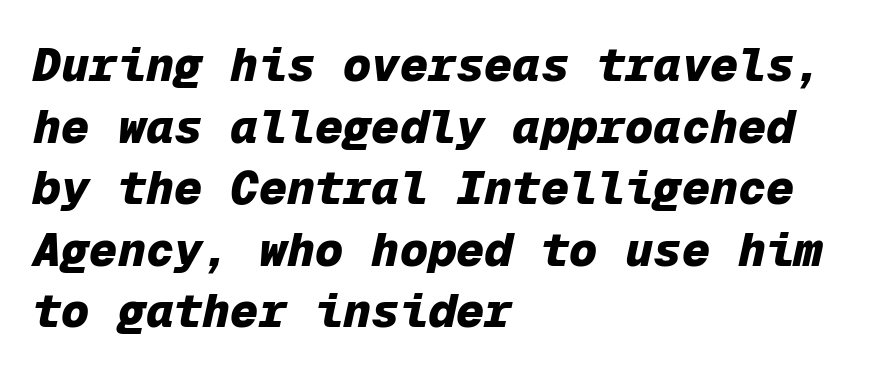
The rendering anchors every line to the left-hand side. These words are printed bold, with thick strokes throughout. You could call the tracking neutral — neither tight nor loose. Do the characters align in a grid? Yes, the font is monospaced.
